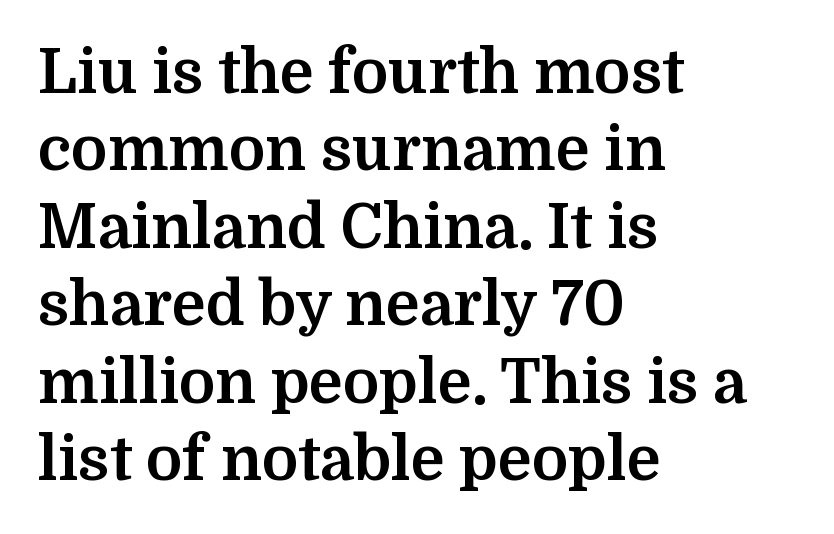
{"serif": "yes", "italic": "no", "bold": "yes", "weight": "bold", "width": "normal", "stroke_contrast": "medium", "x_height": "medium", "monospaced": "no", "underline": "no", "align": "left", "line_spacing": "normal", "line_spacing_ratio": 1.27, "letter_spacing": "normal", "letter_spacing_em": 0.0, "glyph_px": 61}
